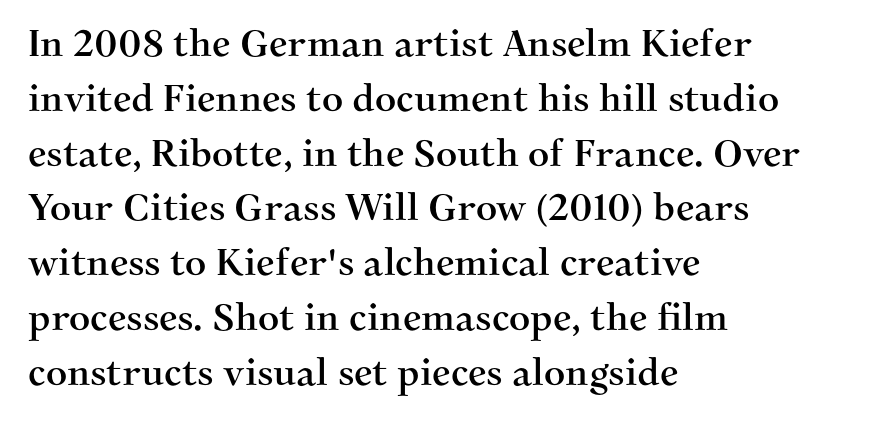
Look at the bottom of the vertical strokes: they flare into serifs here. Varying glyph widths throughout — classic text-font behaviour. Reading down the column, the eye jumps a familiar distance to each next line. Every stem runs plumb, perpendicular to the baseline. The horizontal fit of the characters is conventional and even. Short and long lines alike share a common starting point at left.
